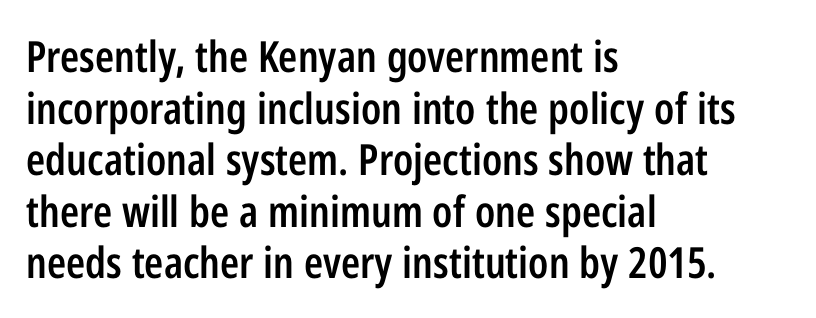
The image shows 43 px semibold, condensed sans-serif type, upright; set left-aligned, line spacing 1.2x, normal letter spacing, not underlined; low stroke contrast and a medium x-height.
